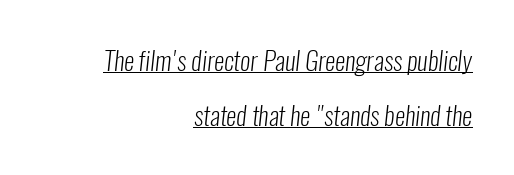
The image shows 26 px text type; set right-aligned, loose line spacing (2.11x), normal letter spacing, underlined.
